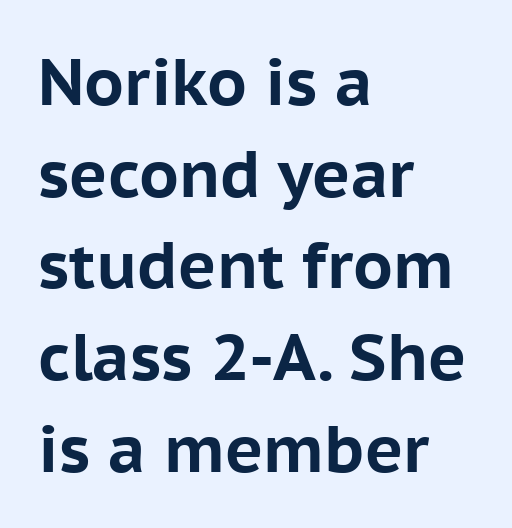
The image shows 65 px bold sans-serif type, upright; set left-aligned, normal line spacing (1.41x), normal letter spacing, not underlined; low stroke contrast and a medium x-height.
